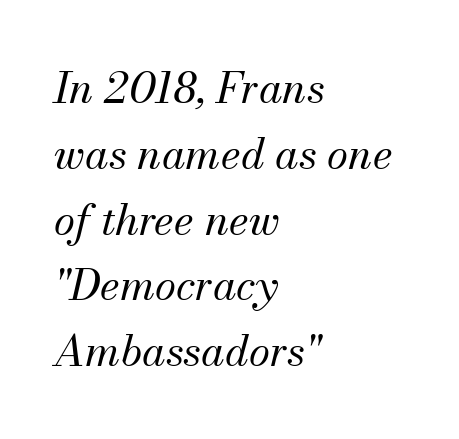
{"serif": "yes", "italic": "yes", "lean": "right", "slant_degrees": 13, "bold": "no", "weight": "regular", "width": "normal", "stroke_contrast": "medium", "x_height": "small", "monospaced": "no", "underline": "no", "align": "left", "line_spacing": "normal", "line_spacing_ratio": 1.53, "letter_spacing": "normal", "letter_spacing_em": 0.0, "glyph_px": 43}
